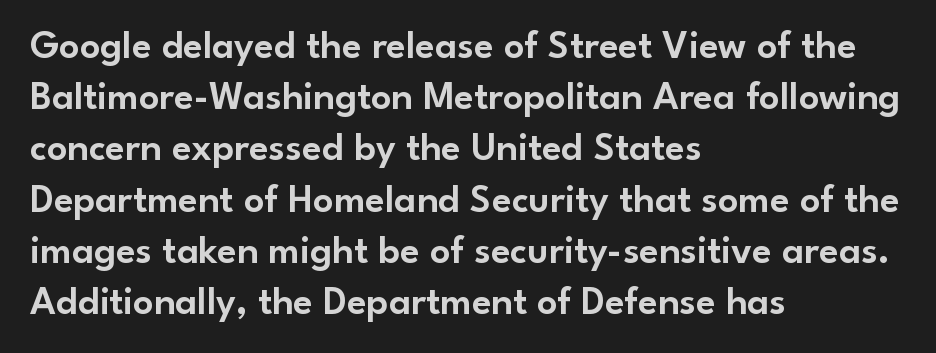
The image shows 40 px sans-serif type, upright; set left-aligned, normal line spacing (1.28x), normal letter spacing, not underlined; low stroke contrast and a small x-height.
